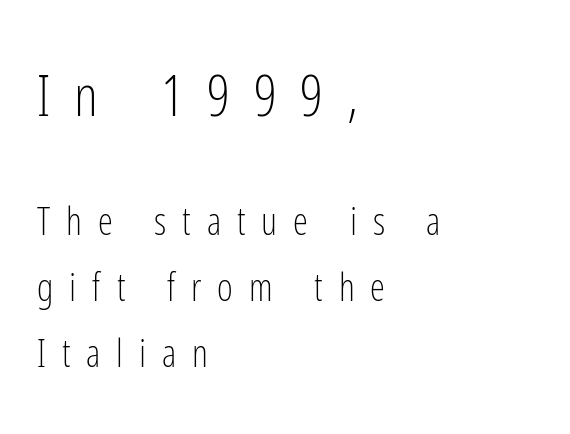
A bare baseline throughout the passage. The face used here appears at its bigger size in the upper chunk. No feet cap the strokes, marking this as sans-serif type. Is this a heavy cut? Hardly; it is regular or lighter.
